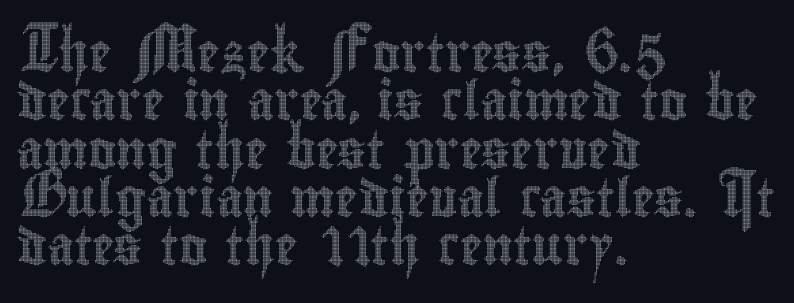
Q: Is the text italic (slanted)? A: No, it is upright.
Q: Is the text underlined? A: No.
Q: How is the paragraph aligned? A: Left-aligned.
Q: Is the spacing between letters normal or unusually wide? A: Normal.
Q: Is the spacing between lines tight, normal or loose? A: Normal.
Q: Width (condensed, normal, or wide)? A: Condensed.
Q: x-height? A: Small.
Q: Monospaced? A: No.
